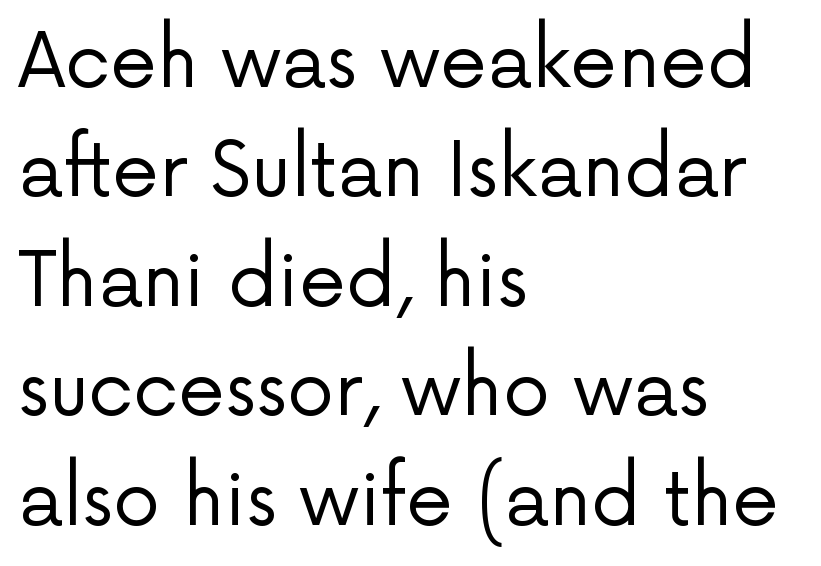
Q: Is the text bold? A: No.
Q: Is the text italic (slanted)? A: No, it is upright.
Q: Is the typeface a serif or a sans-serif typeface? A: Sans-serif.
Q: Is the text underlined? A: No.
Q: How is the paragraph aligned? A: Left-aligned.
Q: Is the spacing between letters normal or unusually wide? A: Normal.
Q: Is the spacing between lines tight, normal or loose? A: Normal.
Q: Width (condensed, normal, or wide)? A: Normal.
Q: Stroke contrast? A: Low.
Q: x-height? A: Medium.
Q: Monospaced? A: No.
